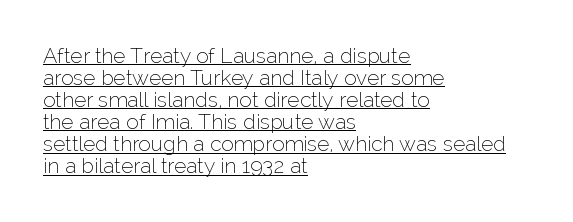
The image shows 21 px text type, upright; set left-aligned, tight line spacing (1.05x), normal letter spacing, underlined.
